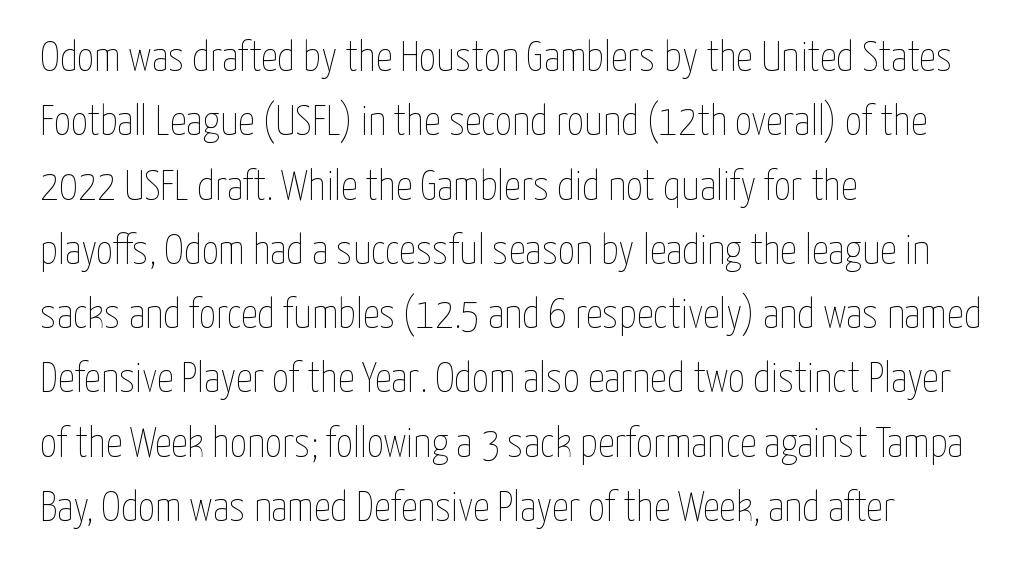
The image shows 42 px thin, condensed type, upright; set left-aligned, normal line spacing (1.53x), normal letter spacing, not underlined; low stroke contrast and a medium x-height.
